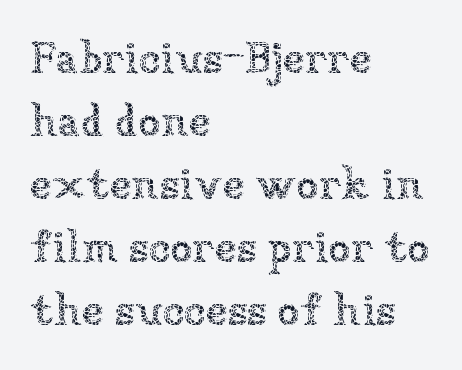
The image shows 45 px thin type, upright; set left-aligned, normal line spacing (1.4x), normal letter spacing, not underlined; low stroke contrast and a medium x-height.
